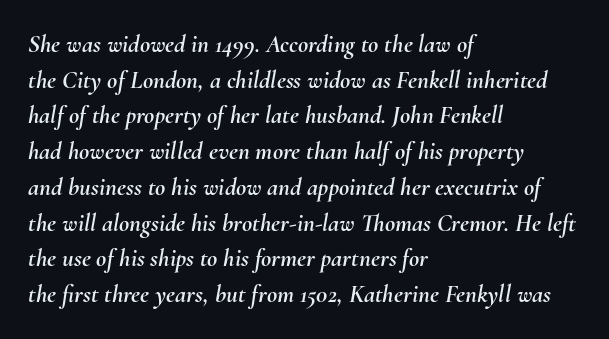
The image shows 25 px text type, italic (leaning right); set left-aligned, normal line spacing (1.43x), normal letter spacing, not underlined.
